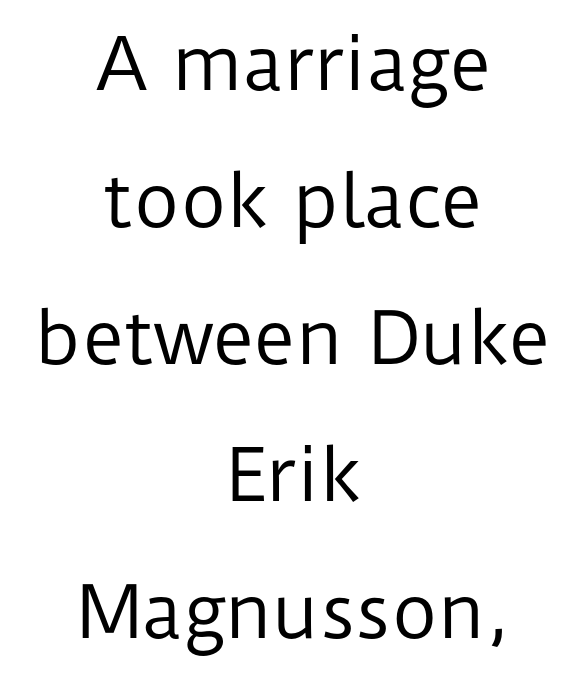
Q: Is the text bold? A: No.
Q: Is the text italic (slanted)? A: No, it is upright.
Q: Is the typeface a serif or a sans-serif typeface? A: Sans-serif.
Q: Is the text underlined? A: No.
Q: How is the paragraph aligned? A: Centered.
Q: Is the spacing between letters normal or unusually wide? A: Normal.
Q: Is the spacing between lines tight, normal or loose? A: Loose.
Q: Width (condensed, normal, or wide)? A: Normal.
Q: Stroke contrast? A: Low.
Q: x-height? A: Medium.
Q: Monospaced? A: No.
